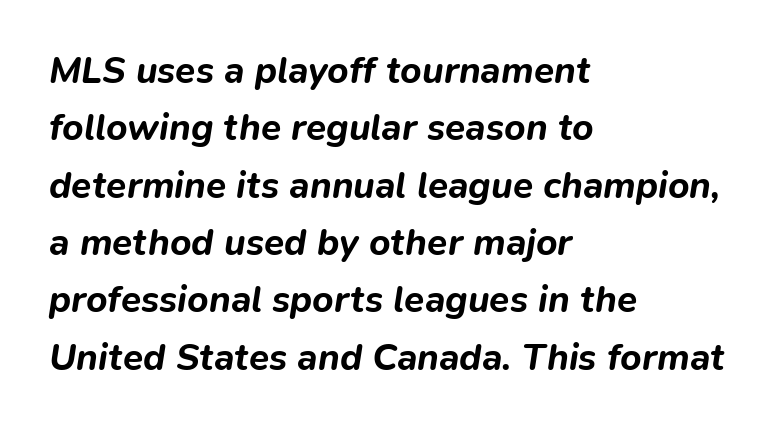
Q: Is the text bold? A: Yes.
Q: Is the text italic (slanted)? A: Yes, it leans right by about 9 degrees.
Q: Is the text underlined? A: No.
Q: How is the paragraph aligned? A: Left-aligned.
Q: Is the spacing between letters normal or unusually wide? A: Normal.
Q: Is the spacing between lines tight, normal or loose? A: Normal.
Q: Width (condensed, normal, or wide)? A: Normal.
Q: Stroke contrast? A: Low.
Q: x-height? A: Medium.
Q: Monospaced? A: No.
